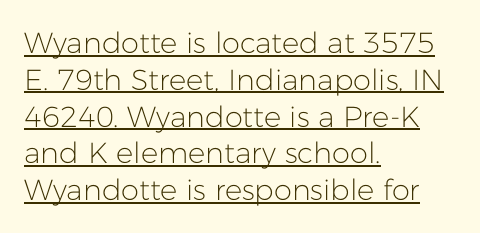
Q: Is the text bold? A: No.
Q: Is the text italic (slanted)? A: No, it is upright.
Q: Is the typeface a serif or a sans-serif typeface? A: Sans-serif.
Q: Is the text underlined? A: Yes.
Q: How is the paragraph aligned? A: Left-aligned.
Q: Is the spacing between letters normal or unusually wide? A: Normal.
Q: Is the spacing between lines tight, normal or loose? A: Normal.
Q: Width (condensed, normal, or wide)? A: Normal.
Q: Stroke contrast? A: Low.
Q: x-height? A: Medium.
Q: Monospaced? A: No.
